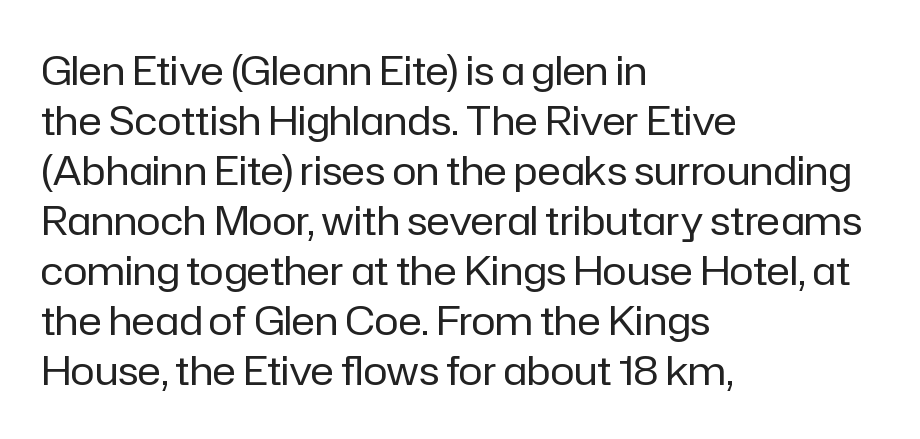
Q: Is the text bold? A: No.
Q: Is the text italic (slanted)? A: No, it is upright.
Q: Is the typeface a serif or a sans-serif typeface? A: Sans-serif.
Q: Is the text underlined? A: No.
Q: How is the paragraph aligned? A: Left-aligned.
Q: Is the spacing between letters normal or unusually wide? A: Normal.
Q: Is the spacing between lines tight, normal or loose? A: Normal.
Q: Width (condensed, normal, or wide)? A: Normal.
Q: Stroke contrast? A: Low.
Q: x-height? A: Medium.
Q: Monospaced? A: No.
